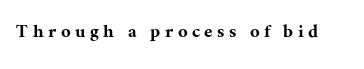
Q: Is the text italic (slanted)? A: No, it is upright.
Q: Is the text underlined? A: No.
Q: Is the spacing between letters normal or unusually wide? A: Unusually wide.
